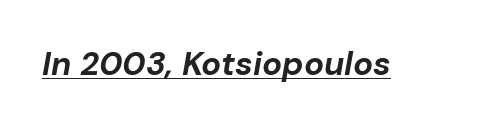
Q: Is the text bold? A: Yes.
Q: Is the text italic (slanted)? A: Yes, it leans right by about 10 degrees.
Q: Is the text underlined? A: Yes.
Q: Is the spacing between letters normal or unusually wide? A: Normal.
Q: Width (condensed, normal, or wide)? A: Normal.
Q: Stroke contrast? A: Low.
Q: x-height? A: Medium.
Q: Monospaced? A: No.
